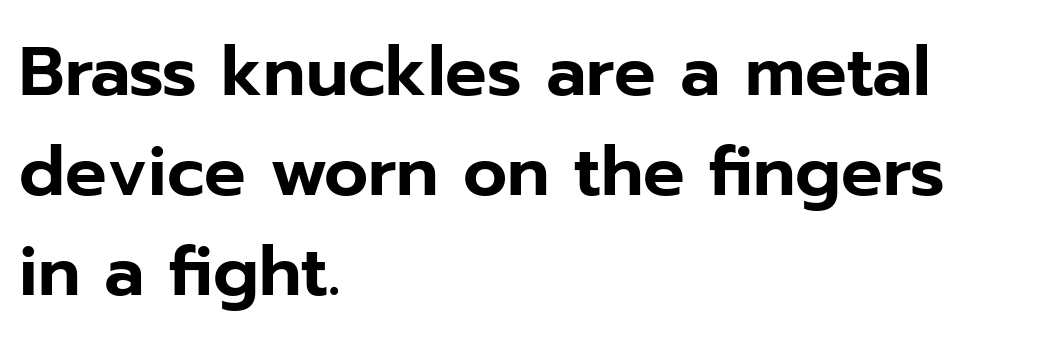
{"serif": "no", "italic": "no", "width": "normal", "stroke_contrast": "low", "x_height": "medium", "monospaced": "no", "underline": "no", "align": "left", "line_spacing": "normal", "line_spacing_ratio": 1.45, "letter_spacing": "normal", "letter_spacing_em": 0.0, "glyph_px": 69}
